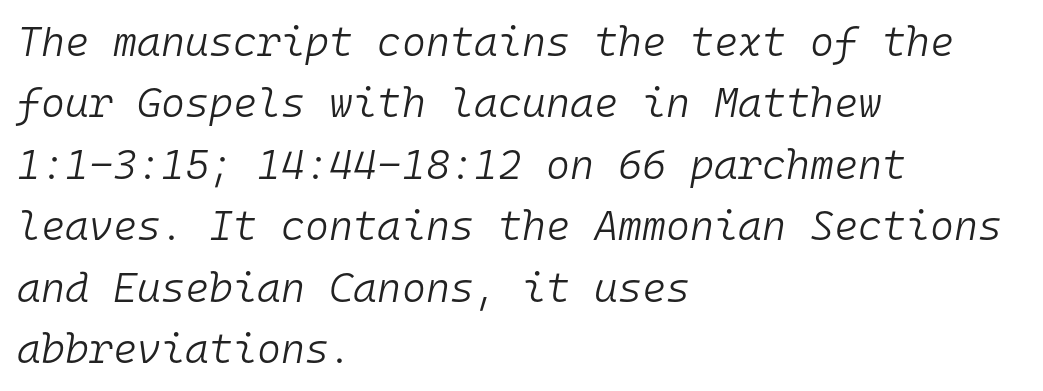
The image shows 41 px light type, italic (leaning right), monospaced; set left-aligned, normal line spacing (1.5x), normal letter spacing, not underlined; low stroke contrast and a medium x-height.
